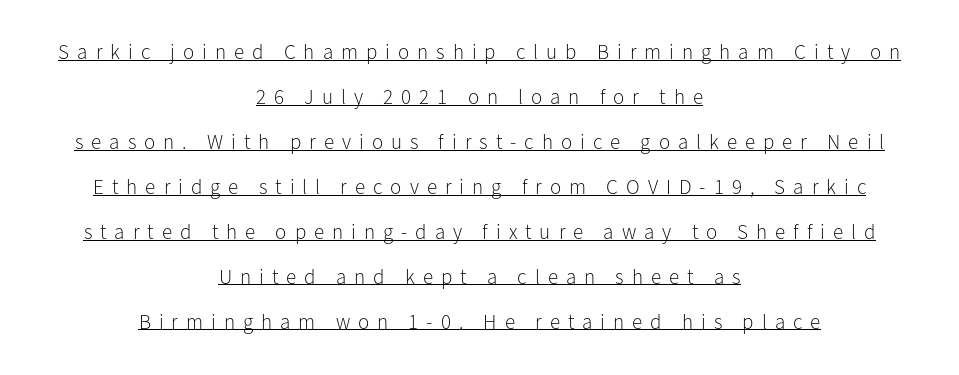
{"italic": "no", "bold": "no", "underline": "yes", "align": "center", "line_spacing": "loose", "line_spacing_ratio": 2.14, "letter_spacing": "wide", "letter_spacing_em": 0.38, "glyph_px": 21}
